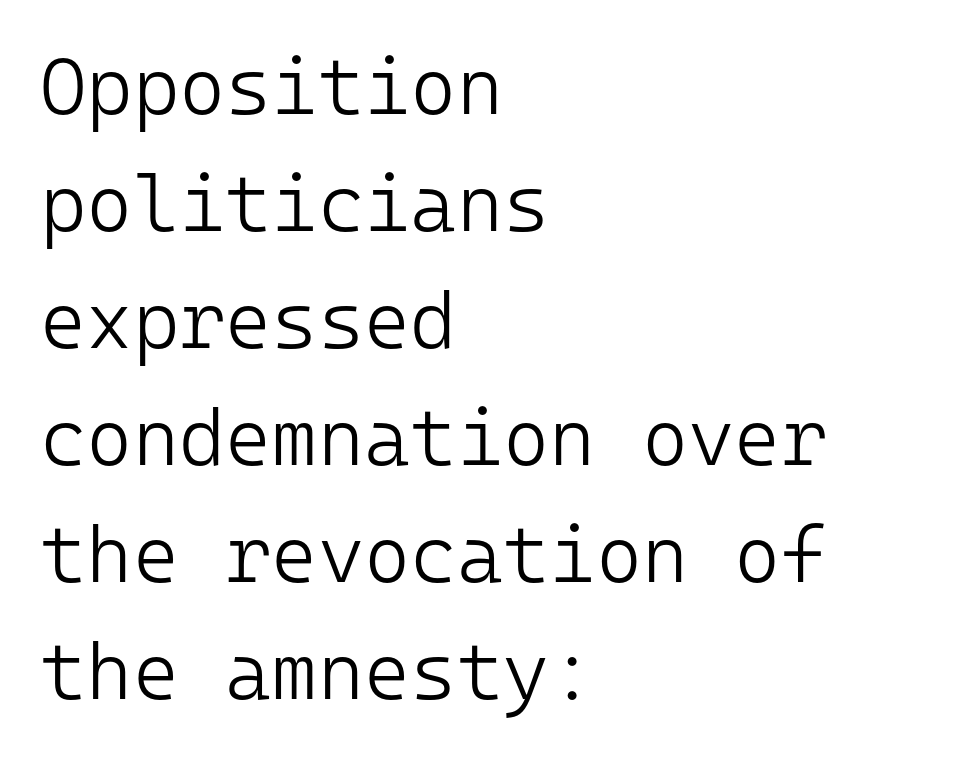
Stems here are at most as thick as an everyday book face. A classic flush-left, rag-right setting is used for this passage. Honestly, there is no underline to notice here at all. Does the type have serifs? No, each stem ends abruptly.
